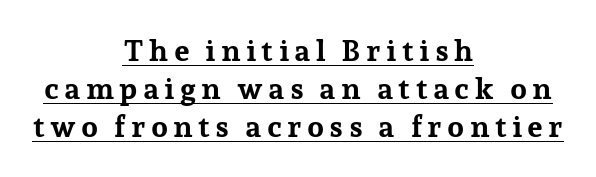
Q: Is the text bold? A: Yes.
Q: Is the text italic (slanted)? A: No, it is upright.
Q: Is the typeface a serif or a sans-serif typeface? A: Serif.
Q: Is the text underlined? A: Yes.
Q: How is the paragraph aligned? A: Centered.
Q: Is the spacing between lines tight, normal or loose? A: Normal.
Q: Width (condensed, normal, or wide)? A: Normal.
Q: Stroke contrast? A: Low.
Q: x-height? A: Medium.
Q: Monospaced? A: No.
